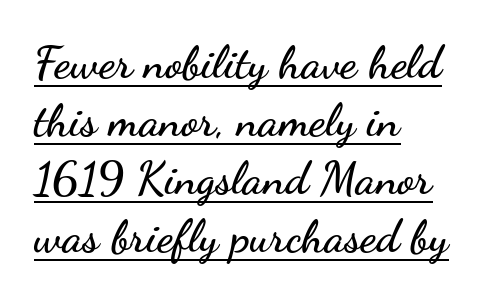
Left-aligned paragraph, ragged on the right. Note the varied advance widths — an 'i' is clearly narrower than an 'm'. The lines sit at an ordinary, default distance from one another. Students, observe the line beneath the letters — that is underlining. This is sans-serif lettering, the kind often seen on screens and signage.
